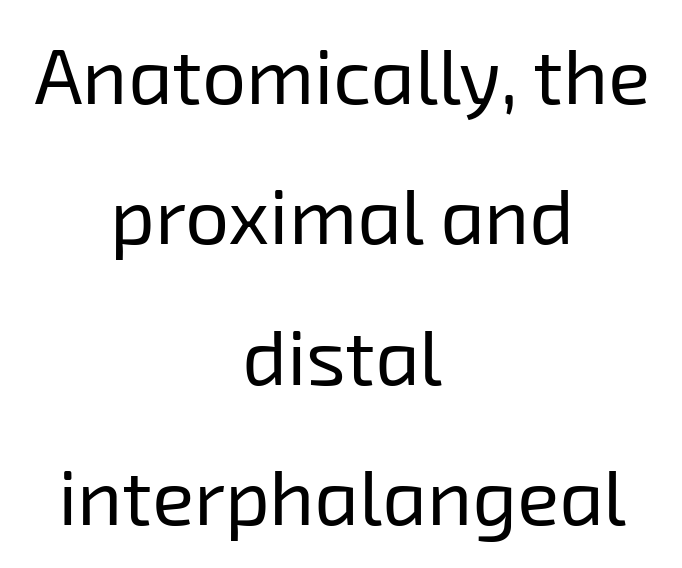
The image shows 78 px regular-weight sans-serif type; set centered, line spacing 1.8x, normal letter spacing, not underlined; low stroke contrast and a medium x-height.
